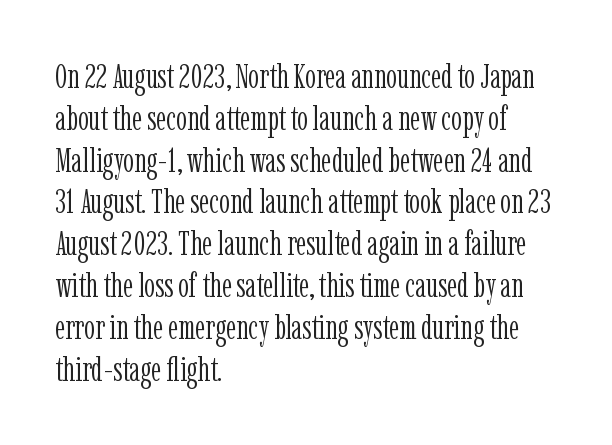
Q: Is the text bold? A: No.
Q: Is the text italic (slanted)? A: No, it is upright.
Q: Is the typeface a serif or a sans-serif typeface? A: Serif.
Q: Is the text underlined? A: No.
Q: How is the paragraph aligned? A: Left-aligned.
Q: Is the spacing between letters normal or unusually wide? A: Normal.
Q: Width (condensed, normal, or wide)? A: Condensed.
Q: Stroke contrast? A: Low.
Q: x-height? A: Medium.
Q: Monospaced? A: No.
